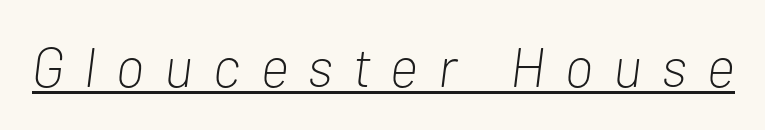
The image shows 56 px light, condensed type, italic (leaning right); set unusually wide letter spacing (+0.37 em), underlined; low stroke contrast and a medium x-height.
